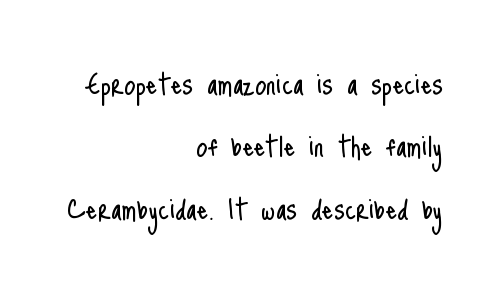
The image shows 36 px light, condensed sans-serif type, upright; set right-aligned, line spacing 1.73x, normal letter spacing, not underlined; low stroke contrast and a small x-height.
